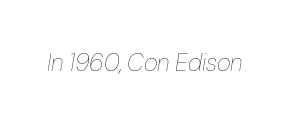
The image shows 24 px text type, italic (leaning right); set normal letter spacing, not underlined.
